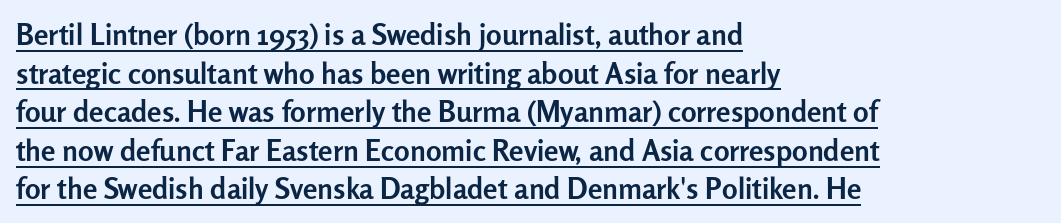
{"serif": "no", "italic": "no", "bold": "yes", "weight": "semibold", "width": "normal", "stroke_contrast": "low", "x_height": "medium", "monospaced": "no", "underline": "yes", "align": "left", "line_spacing": "normal", "line_spacing_ratio": 1.33, "letter_spacing": "normal", "letter_spacing_em": 0.0, "glyph_px": 29}
